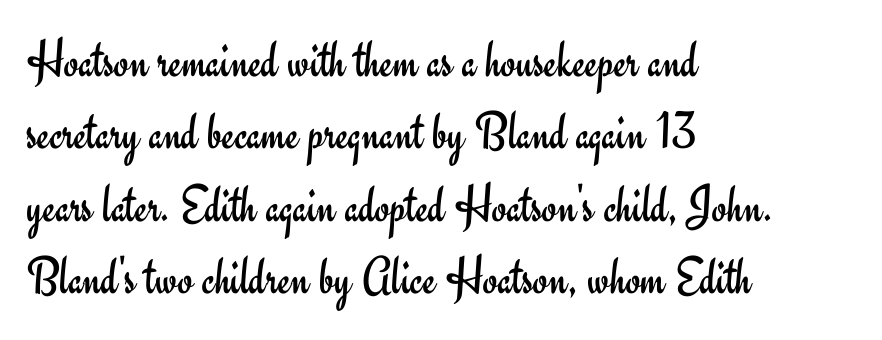
I'd call this a sans setting — the letters go barefoot. This sample has the flowing, uneven cadence of proportional lettering. Students, note that the glyphs here touch the page at normal intervals. Normally led — the rows are evenly, conventionally spaced.
